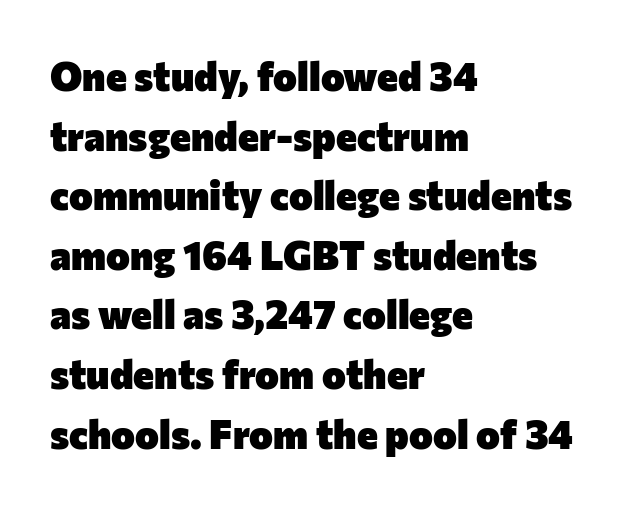
The image shows 40 px heavy sans-serif type, upright; set left-aligned, normal line spacing (1.49x), normal letter spacing, not underlined; low stroke contrast and a medium x-height.
